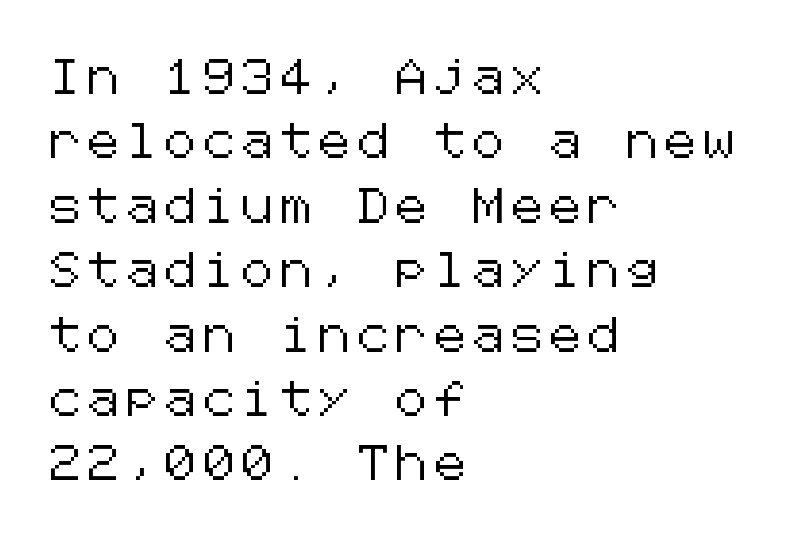
The image shows 35 px sans-serif type, upright; set left-aligned, line spacing 1.84x, unusually wide letter spacing (+0.21 em), not underlined; low stroke contrast and a medium x-height.
